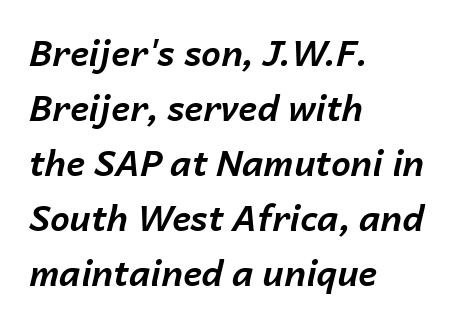
Q: Is the text bold? A: Yes.
Q: Is the text italic (slanted)? A: Yes, it leans right by about 14 degrees.
Q: Is the text underlined? A: No.
Q: How is the paragraph aligned? A: Left-aligned.
Q: Is the spacing between letters normal or unusually wide? A: Normal.
Q: Is the spacing between lines tight, normal or loose? A: Normal.
Q: Width (condensed, normal, or wide)? A: Normal.
Q: Stroke contrast? A: Low.
Q: x-height? A: Medium.
Q: Monospaced? A: No.
